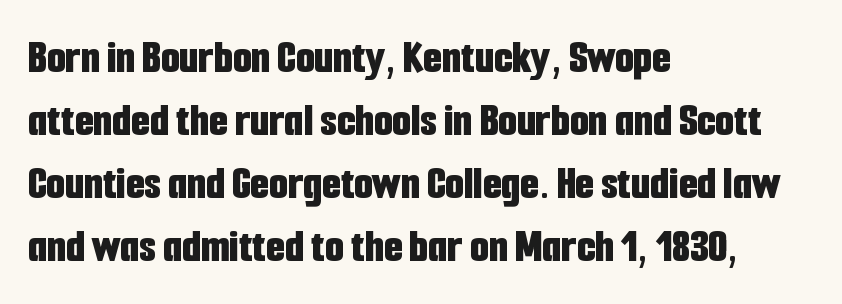
The image shows 48 px bold, condensed sans-serif type, upright; set left-aligned, normal line spacing (1.31x), normal letter spacing, not underlined; low stroke contrast and a medium x-height.
